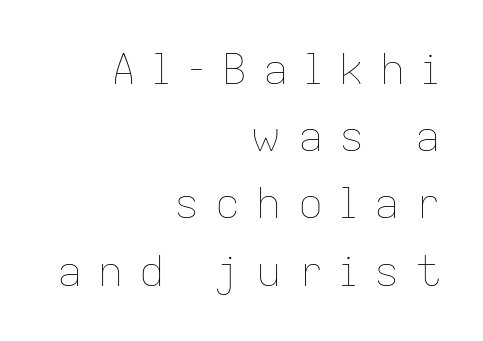
Q: Is the text bold? A: No.
Q: Is the text italic (slanted)? A: No, it is upright.
Q: Is the text underlined? A: No.
Q: How is the paragraph aligned? A: Right-aligned.
Q: Is the spacing between letters normal or unusually wide? A: Unusually wide.
Q: Is the spacing between lines tight, normal or loose? A: Normal.
Q: Width (condensed, normal, or wide)? A: Normal.
Q: Stroke contrast? A: Low.
Q: x-height? A: Medium.
Q: Monospaced? A: No.
